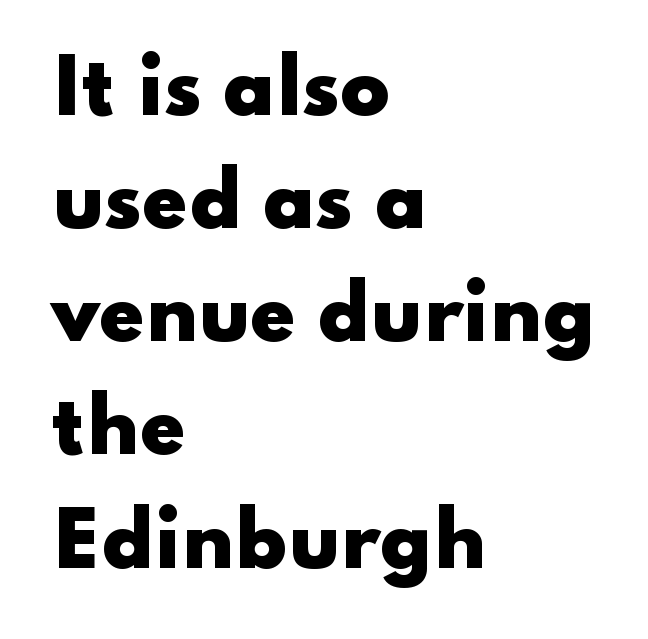
Q: Is the text bold? A: Yes.
Q: Is the text italic (slanted)? A: No, it is upright.
Q: Is the typeface a serif or a sans-serif typeface? A: Sans-serif.
Q: Is the text underlined? A: No.
Q: How is the paragraph aligned? A: Left-aligned.
Q: Is the spacing between letters normal or unusually wide? A: Normal.
Q: Is the spacing between lines tight, normal or loose? A: Normal.
Q: Width (condensed, normal, or wide)? A: Wide.
Q: Stroke contrast? A: Low.
Q: x-height? A: Small.
Q: Monospaced? A: No.
